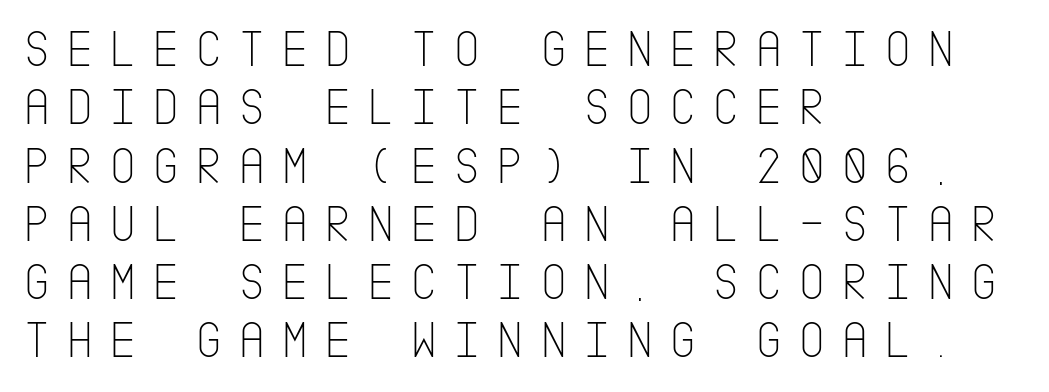
The letters stand upright; this is a roman face. On a weight scale, this lands at 450 or below. The baseline area is clear. Students, observe: this is what under-led, compact text looks like. Students, note that the glyphs here are deliberately spaced far apart. The paragraph shown leans on its left margin.
